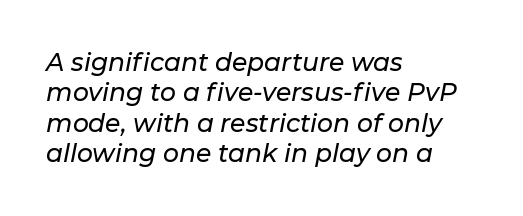
Caption: multi-line text, flush left, ragged right. Posture: slanted. A typesetter would call this zero additional tracking. The baseline area is clear.
